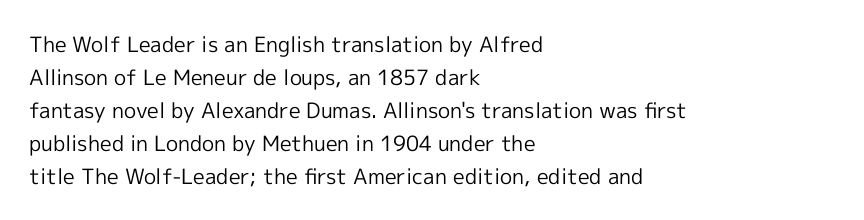
The image shows 21 px text type, upright; set left-aligned, normal line spacing (1.57x), normal letter spacing, not underlined.
